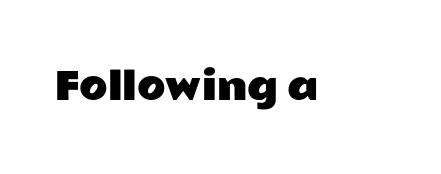
The letters carry no serifs — their stems end cleanly without finishing strokes. The letters stand upright; this is a roman face. Varying glyph widths throughout — classic text-font behaviour. The tracking reads as untouched default to a designer's eye. Underlining? Definitely not there.
